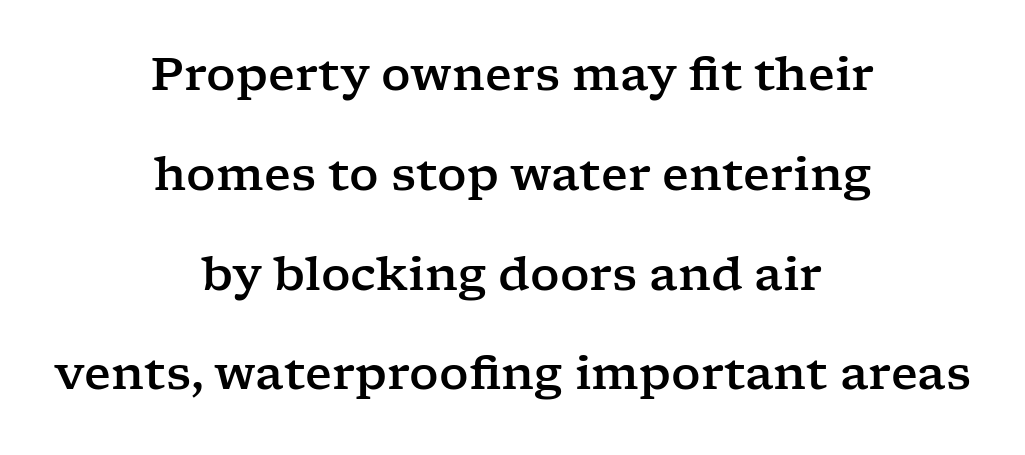
{"serif": "yes", "italic": "no", "width": "wide", "stroke_contrast": "low", "x_height": "medium", "monospaced": "no", "underline": "no", "align": "center", "line_spacing": "loose", "line_spacing_ratio": 2.17, "letter_spacing": "normal", "letter_spacing_em": 0.0, "glyph_px": 46}
